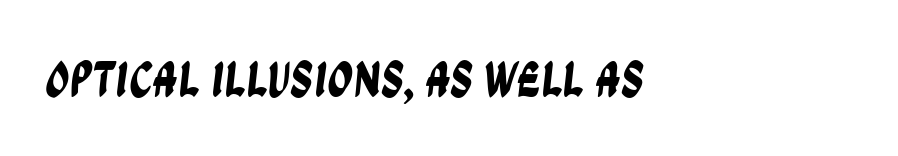
Descenders hang freely into open space. One-word summary of the alignment: left. Look at the bottom of the vertical strokes: they stop flat, with no serifs. Here the glyphs are tracked normally, forming tight word shapes. Looks like regular typesetting: each glyph gets only the width it needs.
